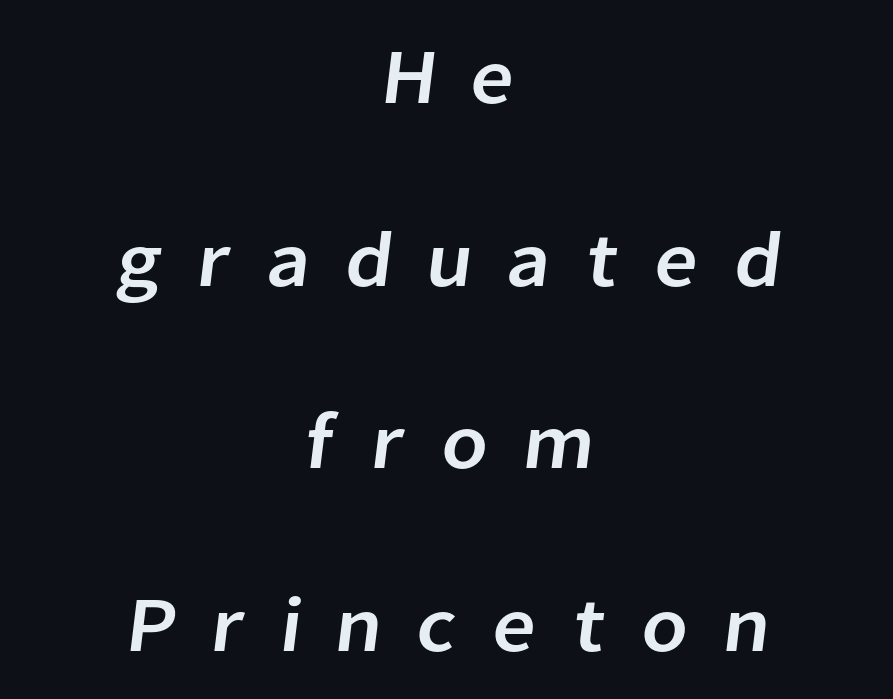
Q: Is the typeface a serif or a sans-serif typeface? A: Sans-serif.
Q: Is the text underlined? A: No.
Q: How is the paragraph aligned? A: Centered.
Q: Is the spacing between letters normal or unusually wide? A: Unusually wide.
Q: Is the spacing between lines tight, normal or loose? A: Loose.
Q: Width (condensed, normal, or wide)? A: Normal.
Q: Stroke contrast? A: Low.
Q: x-height? A: Medium.
Q: Monospaced? A: No.
